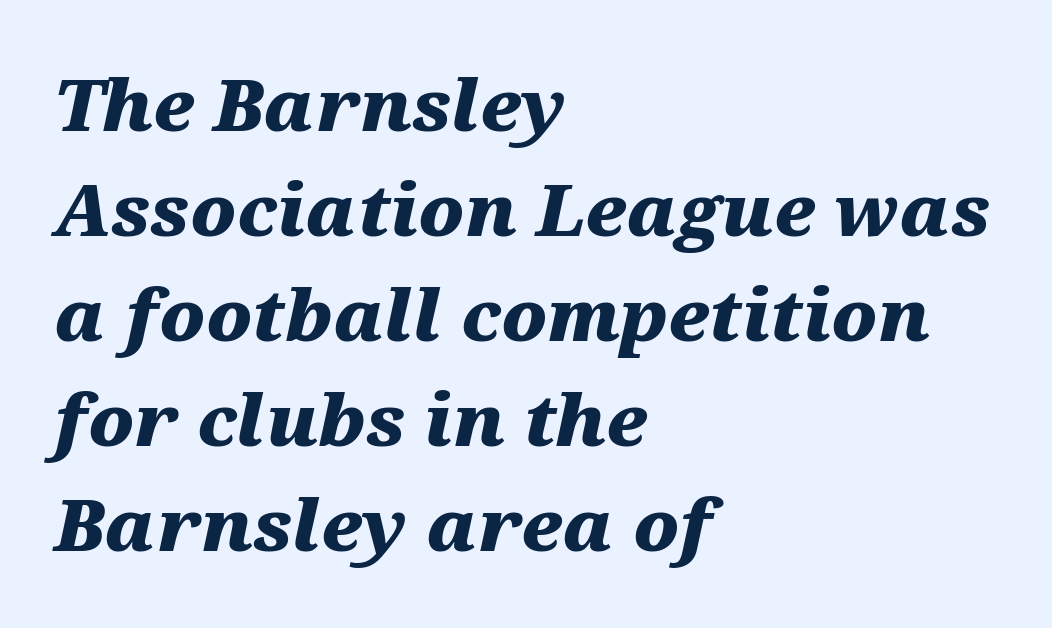
{"italic": "yes", "lean": "right", "slant_degrees": 12, "bold": "yes", "weight": "heavy", "width": "wide", "stroke_contrast": "medium", "x_height": "medium", "monospaced": "no", "underline": "no", "align": "left", "line_spacing": "normal", "line_spacing_ratio": 1.46, "letter_spacing": "normal", "letter_spacing_em": 0.0, "glyph_px": 72}
